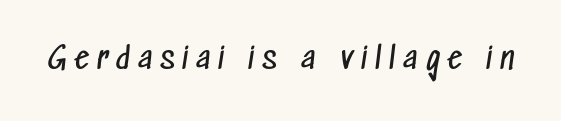
Stems here are at most as thick as an everyday book face. Grotesque or geometric, the face here clearly has no serifs. Look at the tracking — it's clearly loosened, letters drifting apart. This sample has the flowing, uneven cadence of proportional lettering.
